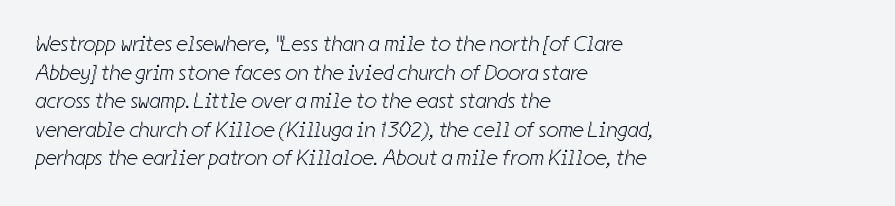
Q: Is the text bold? A: No.
Q: Is the text underlined? A: No.
Q: How is the paragraph aligned? A: Left-aligned.
Q: Is the spacing between letters normal or unusually wide? A: Normal.
Q: Is the spacing between lines tight, normal or loose? A: Normal.
